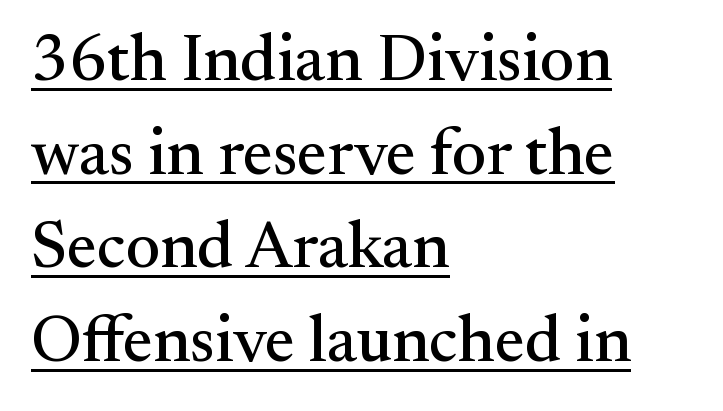
{"serif": "yes", "italic": "no", "width": "normal", "stroke_contrast": "medium", "x_height": "small", "monospaced": "no", "underline": "yes", "align": "left", "line_spacing": "normal", "line_spacing_ratio": 1.42, "letter_spacing": "normal", "letter_spacing_em": 0.0, "glyph_px": 66}
